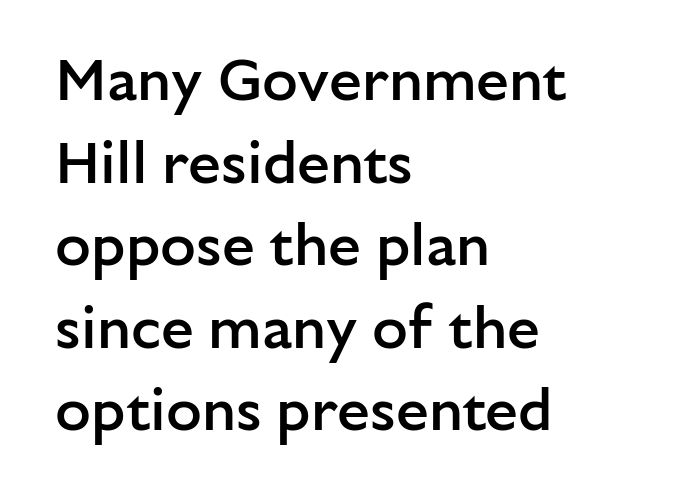
{"serif": "no", "italic": "no", "bold": "semi", "weight": "semibold", "width": "normal", "stroke_contrast": "low", "x_height": "medium", "monospaced": "no", "underline": "no", "align": "left", "line_spacing": "normal", "line_spacing_ratio": 1.4, "letter_spacing": "normal", "letter_spacing_em": 0.0, "glyph_px": 59}
